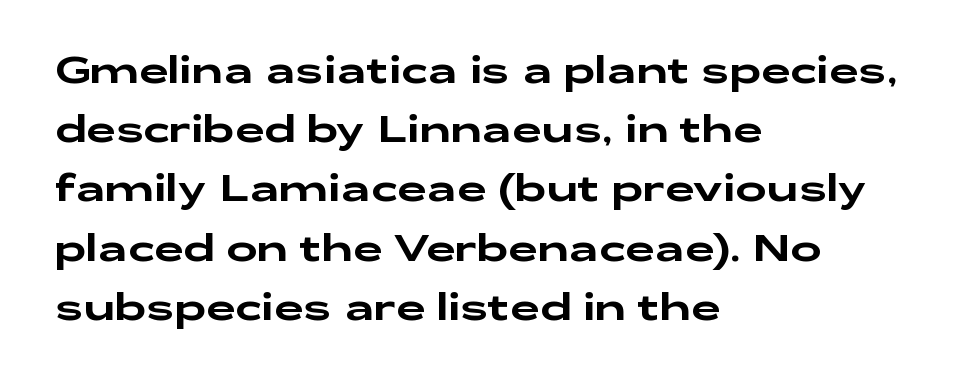
Unlike italic type, these characters show no tilt at all. Successive baselines arrive at the customary interval. Tracking here is standard; glyphs follow each other at the usual distance. Do the characters align in a grid? No, the font is proportional. A classic flush-left, rag-right setting is used for this passage.
